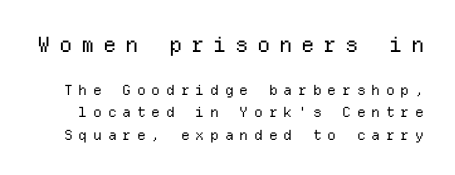
The image shows 21 px text type, upright; set normal line spacing (1.59x), unusually wide letter spacing (+0.41 em), not underlined; the first (top) block is 1.5x larger.
